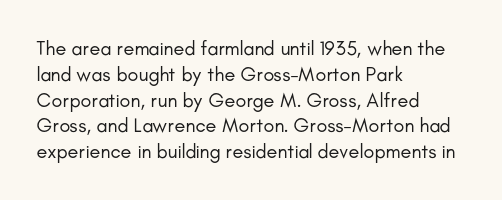
The image shows 20 px text type, upright; set left-aligned, normal line spacing (1.29x), normal letter spacing, not underlined.
